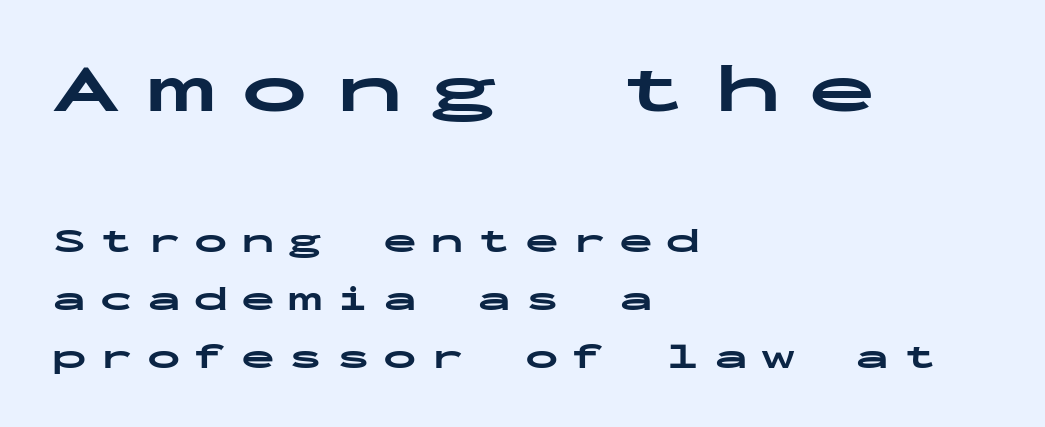
The initial chunk of copy outweighs the following chunk in type size. The designer went with a sans here, leaving each stem footless. Do the characters align in a grid? Yes, the font is monospaced. Glyph-to-glyph distance is far greater than everyday printed text.
